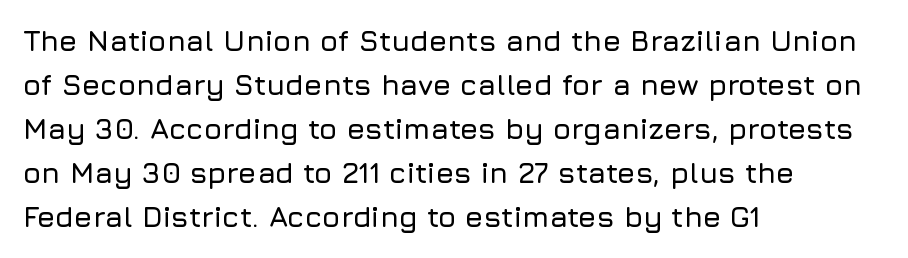
Italic? Not at all — the glyphs are vertical. Each letter keeps its own natural width here, so spacing adapts to shape. Descender tails drop into unmarked territory. The rendering anchors every line to the left-hand side. Letter spacing: default.
